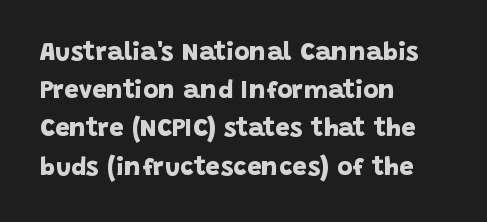
The image shows 26 px bold type; set left-aligned, normal line spacing (1.47x), normal letter spacing, not underlined.
